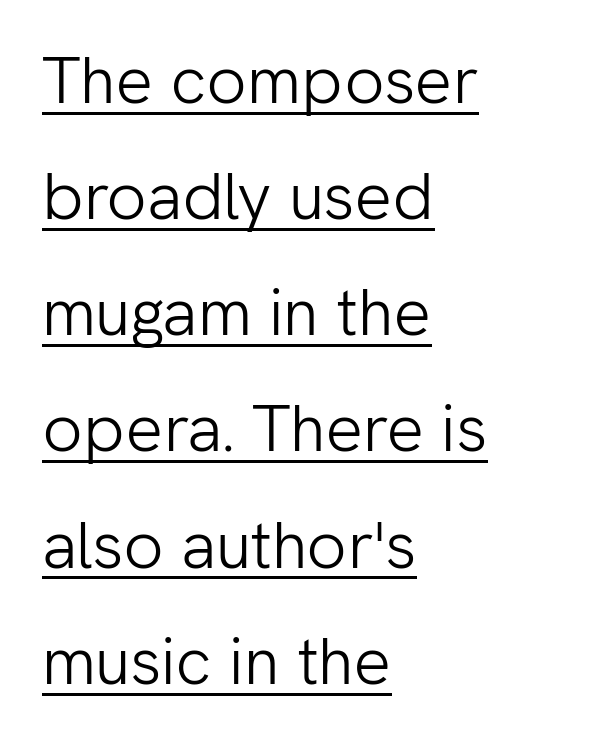
{"serif": "no", "italic": "no", "bold": "no", "weight": "light", "width": "normal", "stroke_contrast": "low", "x_height": "medium", "monospaced": "no", "underline": "yes", "align": "left", "line_spacing_ratio": 1.76, "letter_spacing": "normal", "letter_spacing_em": 0.0, "glyph_px": 66}
